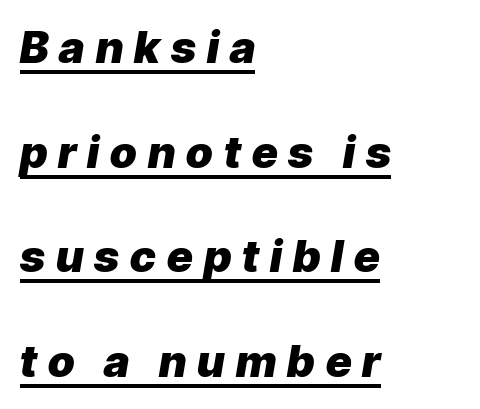
{"italic": "yes", "lean": "right", "slant_degrees": 9, "bold": "yes", "weight": "heavy", "width": "normal", "stroke_contrast": "low", "x_height": "medium", "monospaced": "no", "underline": "yes", "align": "left", "line_spacing": "loose", "line_spacing_ratio": 2.38, "letter_spacing": "wide", "letter_spacing_em": 0.25, "glyph_px": 44}
